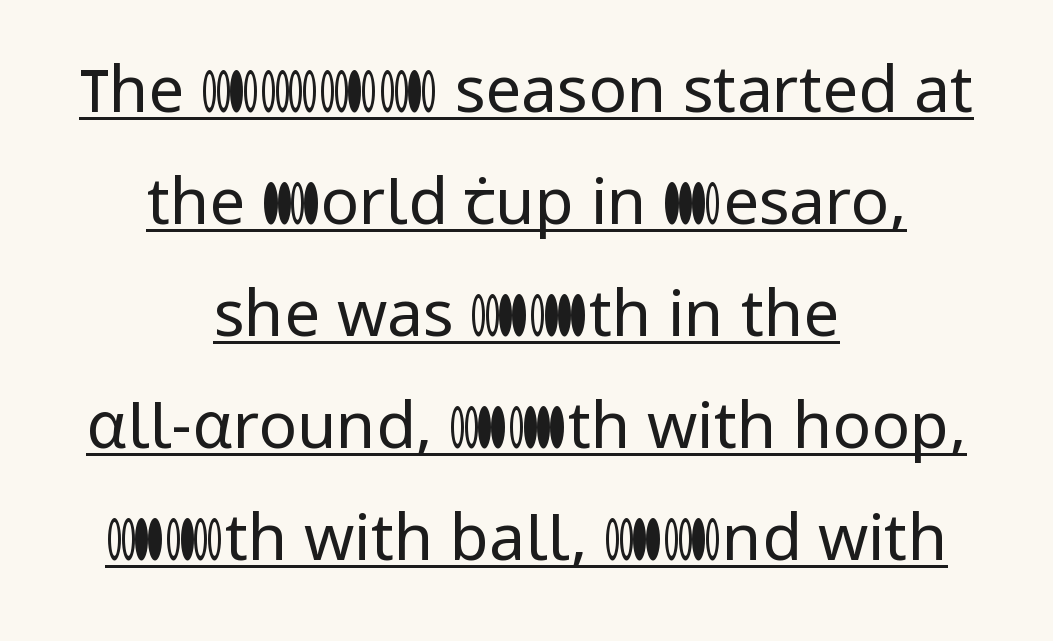
Posture: straight, roman, zero tilt. The passage shown is typeset with a sans-serif family. Observe the ordinary spacing: letters are neighbours, not strangers. These lines are rendered in a variable-pitch font.
